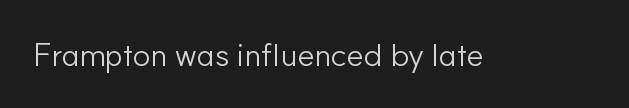
Q: Is the text bold? A: No.
Q: Is the text italic (slanted)? A: No, it is upright.
Q: Is the typeface a serif or a sans-serif typeface? A: Sans-serif.
Q: Is the text underlined? A: No.
Q: Is the spacing between letters normal or unusually wide? A: Normal.
Q: Width (condensed, normal, or wide)? A: Normal.
Q: Stroke contrast? A: Low.
Q: x-height? A: Small.
Q: Monospaced? A: No.
